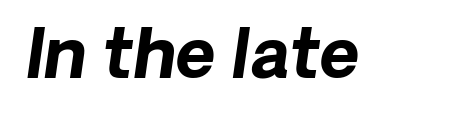
The image shows 68 px bold sans-serif type; set normal letter spacing, not underlined; low stroke contrast and a medium x-height.
